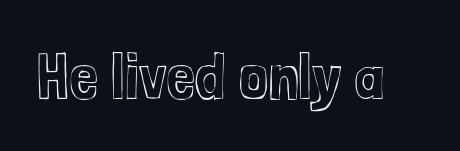
Observe the ordinary spacing: letters are neighbours, not strangers. Varying glyph widths throughout — classic text-font behaviour. The zone under the glyphs is completely vacant. The axis of the letterforms is exactly vertical.
